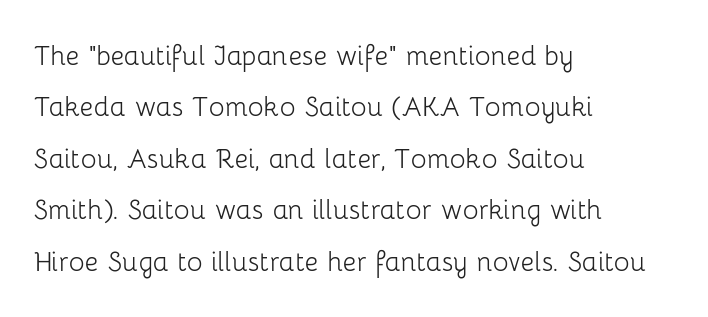
{"serif": "no", "italic": "no", "bold": "no", "weight": "light", "width": "normal", "stroke_contrast": "low", "x_height": "medium", "monospaced": "no", "underline": "no", "align": "left", "line_spacing": "normal", "line_spacing_ratio": 1.56, "letter_spacing": "normal", "letter_spacing_em": 0.0, "glyph_px": 33}
